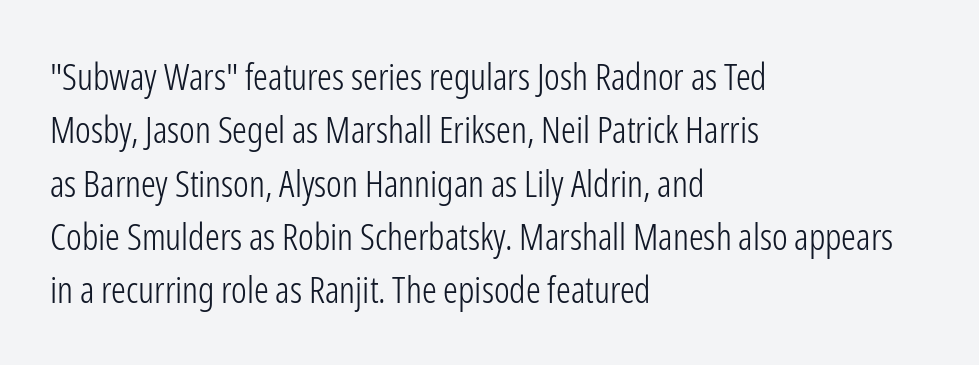
{"serif": "no", "italic": "no", "bold": "no", "weight": "light", "width": "condensed", "stroke_contrast": "low", "x_height": "medium", "monospaced": "no", "underline": "no", "align": "left", "line_spacing": "normal", "line_spacing_ratio": 1.44, "letter_spacing": "normal", "letter_spacing_em": 0.0, "glyph_px": 37}
